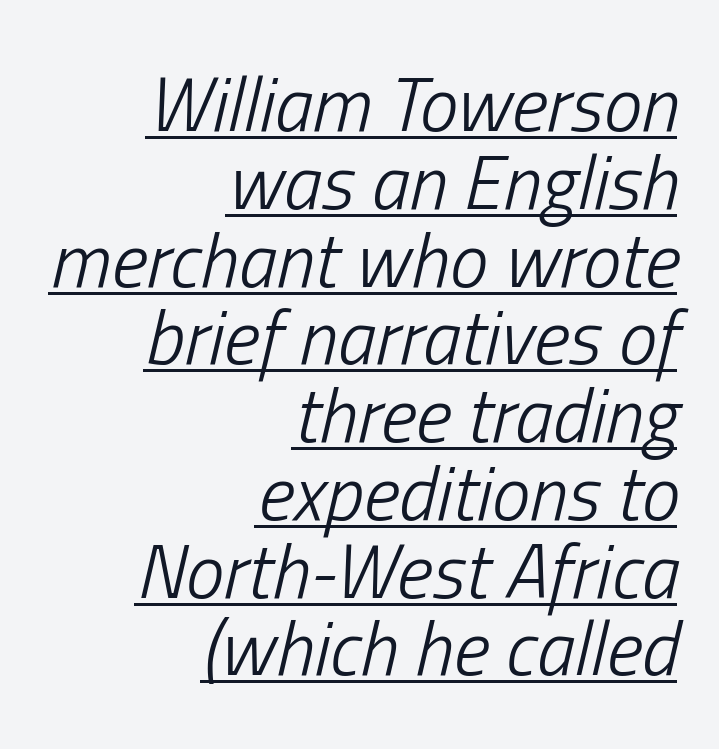
{"italic": "yes", "lean": "right", "slant_degrees": 13, "bold": "no", "weight": "light", "width": "condensed", "stroke_contrast": "low", "x_height": "medium", "monospaced": "no", "underline": "yes", "align": "right", "line_spacing": "tight", "line_spacing_ratio": 1.01, "letter_spacing": "normal", "letter_spacing_em": 0.0, "glyph_px": 77}
